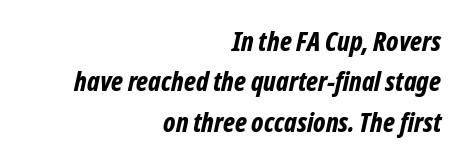
Q: Is the text bold? A: Yes.
Q: Is the text italic (slanted)? A: Yes, it leans right by about 12 degrees.
Q: Is the text underlined? A: No.
Q: How is the paragraph aligned? A: Right-aligned.
Q: Is the spacing between letters normal or unusually wide? A: Normal.
Q: Is the spacing between lines tight, normal or loose? A: Normal.
